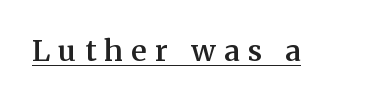
Q: Is the text bold? A: Semi-bold.
Q: Is the text italic (slanted)? A: No, it is upright.
Q: Is the typeface a serif or a sans-serif typeface? A: Serif.
Q: Is the text underlined? A: Yes.
Q: Is the spacing between letters normal or unusually wide? A: Unusually wide.
Q: Width (condensed, normal, or wide)? A: Normal.
Q: Stroke contrast? A: Medium.
Q: x-height? A: Medium.
Q: Monospaced? A: No.
